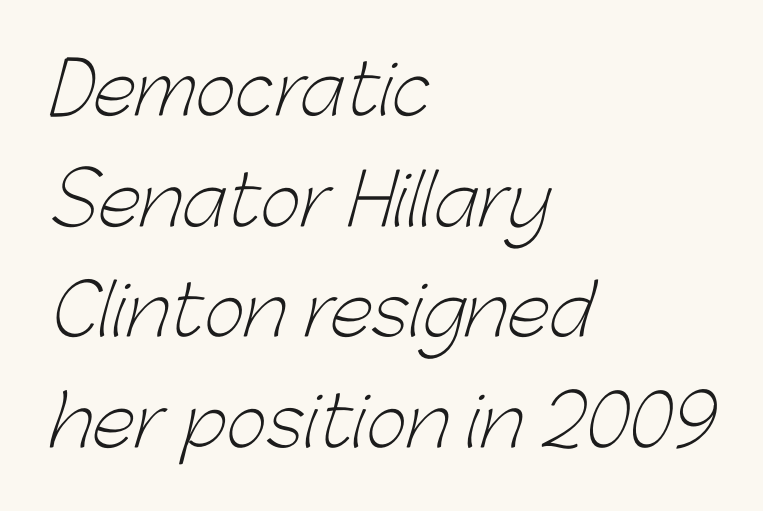
Q: Is the text bold? A: No.
Q: Is the typeface a serif or a sans-serif typeface? A: Sans-serif.
Q: Is the text underlined? A: No.
Q: How is the paragraph aligned? A: Left-aligned.
Q: Is the spacing between letters normal or unusually wide? A: Normal.
Q: Is the spacing between lines tight, normal or loose? A: Normal.
Q: Width (condensed, normal, or wide)? A: Normal.
Q: Stroke contrast? A: Low.
Q: x-height? A: Medium.
Q: Monospaced? A: No.
